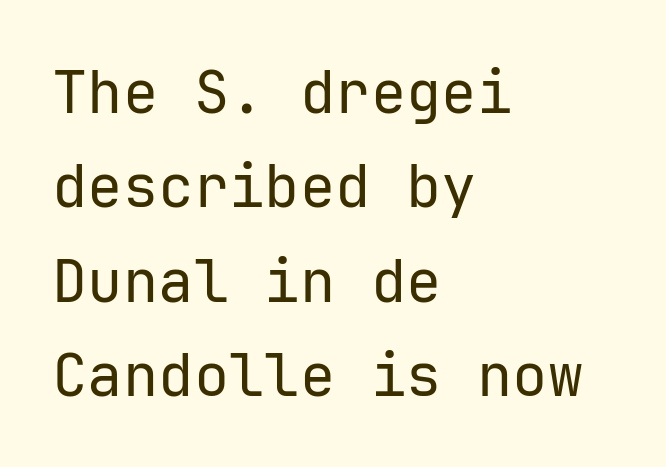
{"serif": "no", "italic": "no", "bold": "no", "weight": "regular", "width": "normal", "stroke_contrast": "low", "x_height": "medium", "monospaced": "yes", "underline": "no", "align": "left", "line_spacing": "normal", "line_spacing_ratio": 1.6, "letter_spacing": "normal", "letter_spacing_em": 0.0, "glyph_px": 59}
